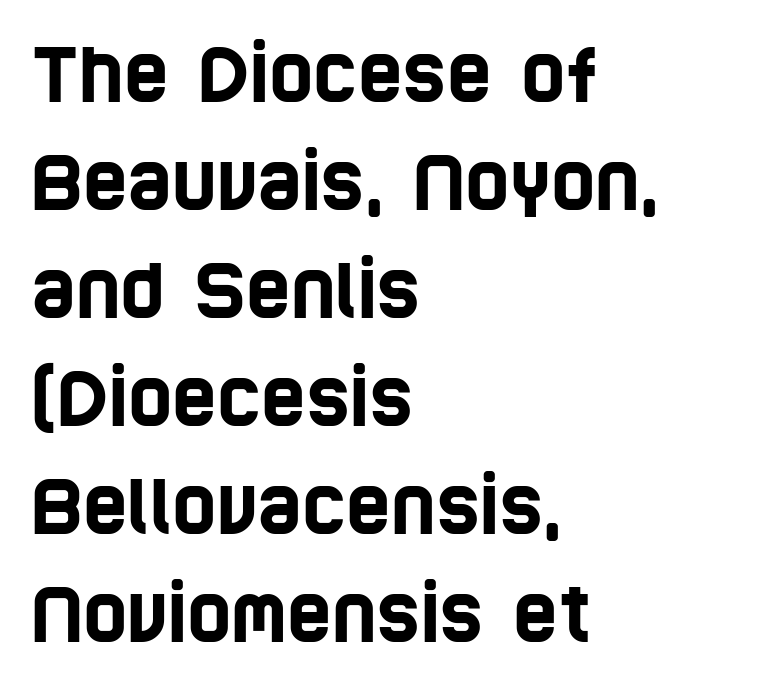
The image shows 76 px condensed sans-serif type; set left-aligned, normal line spacing (1.42x), normal letter spacing, not underlined; low stroke contrast and a large x-height.
